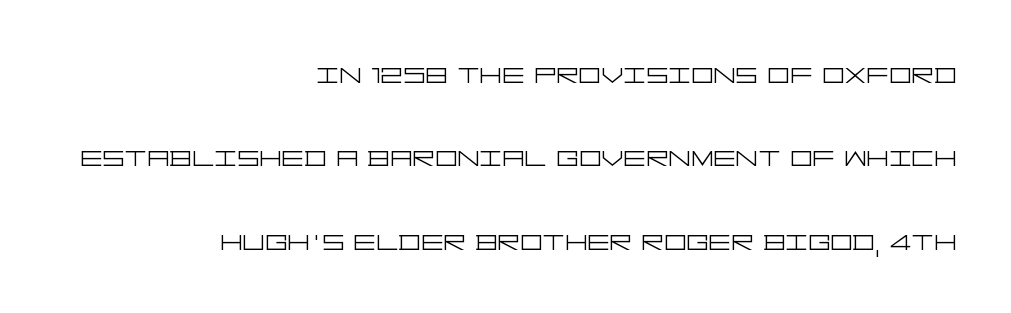
{"serif": "no", "italic": "no", "bold": "no", "weight": "light", "width": "wide", "stroke_contrast": "low", "x_height": "large", "underline": "no", "align": "right", "line_spacing": "loose", "line_spacing_ratio": 2.38, "letter_spacing": "normal", "letter_spacing_em": 0.0, "glyph_px": 35}
